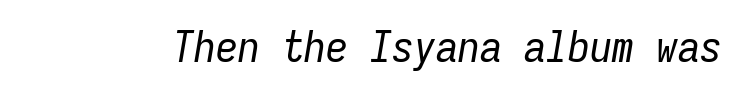
{"italic": "yes", "lean": "right", "slant_degrees": 9, "bold": "no", "weight": "regular", "width": "condensed", "stroke_contrast": "low", "x_height": "medium", "monospaced": "yes", "underline": "no", "letter_spacing": "normal", "letter_spacing_em": 0.0, "glyph_px": 44}
